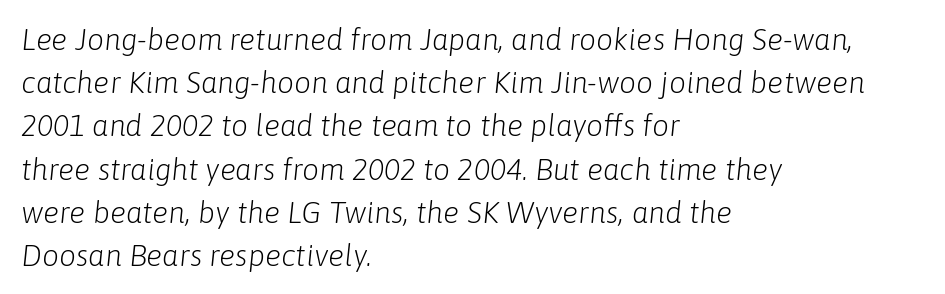
Summary of weight: not heavy and not bold. Tracking value appears to be zero — textbook default spacing. The gap between lines stays unmarked. Would a proofreader flag this as italicized? Yes.
